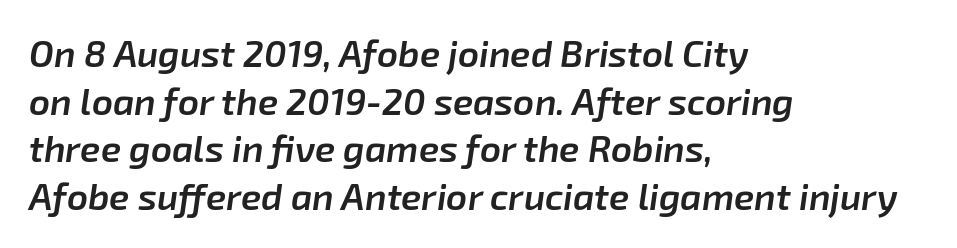
Q: Is the text bold? A: Semi-bold.
Q: Is the text italic (slanted)? A: Yes, it leans right by about 8 degrees.
Q: Is the text underlined? A: No.
Q: How is the paragraph aligned? A: Left-aligned.
Q: Is the spacing between letters normal or unusually wide? A: Normal.
Q: Is the spacing between lines tight, normal or loose? A: Normal.
Q: Width (condensed, normal, or wide)? A: Normal.
Q: Stroke contrast? A: Low.
Q: x-height? A: Medium.
Q: Monospaced? A: No.
